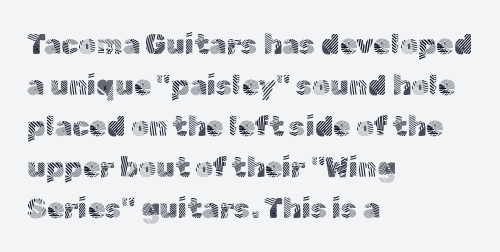
{"serif": "no", "italic": "no", "bold": "no", "weight": "light", "width": "normal", "x_height": "medium", "monospaced": "no", "underline": "no", "align": "left", "line_spacing": "normal", "line_spacing_ratio": 1.46, "letter_spacing": "normal", "letter_spacing_em": 0.0, "glyph_px": 28}
